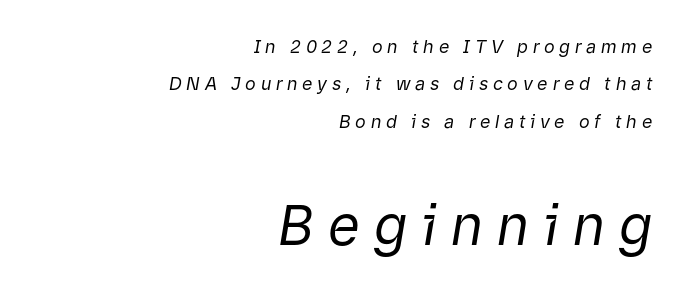
The image shows 55 px regular-weight type, italic (leaning right); set right-aligned, loose line spacing (2.07x), unusually wide letter spacing (+0.26 em), not underlined; the second (bottom) block is 3.06x larger; low stroke contrast and a medium x-height.
